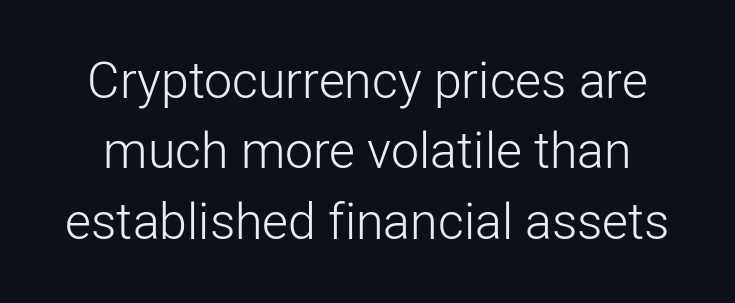
The image shows 50 px light sans-serif type, upright; set normal line spacing (1.41x), normal letter spacing, not underlined; low stroke contrast and a medium x-height.
